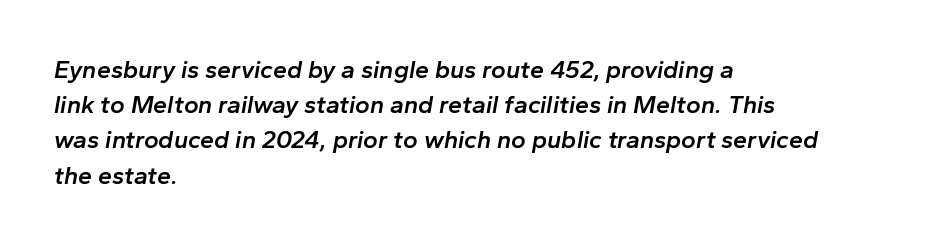
{"italic": "yes", "lean": "right", "slant_degrees": 10, "bold": "semi", "underline": "no", "align": "left", "line_spacing": "normal", "line_spacing_ratio": 1.41, "letter_spacing": "normal", "letter_spacing_em": 0.0, "glyph_px": 25}
